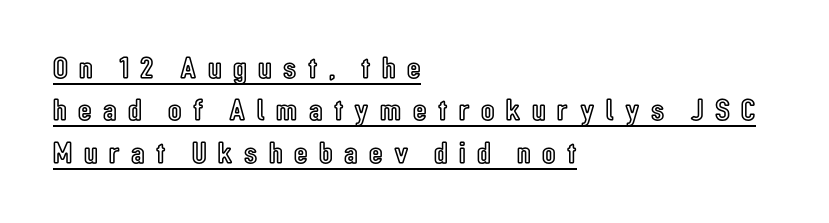
Characters remain perfectly vertical along every line. The setting favours the left margin, as ordinary paragraphs usually do. Varying glyph widths throughout — classic text-font behaviour. Glance below the letters and you will spot a drawn line.
